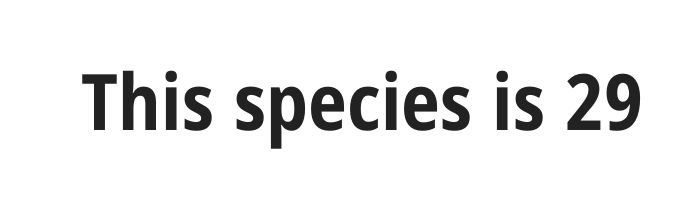
{"serif": "no", "italic": "no", "bold": "yes", "weight": "bold", "width": "condensed", "stroke_contrast": "low", "x_height": "medium", "monospaced": "no", "underline": "no", "letter_spacing": "normal", "letter_spacing_em": 0.0, "glyph_px": 78}
